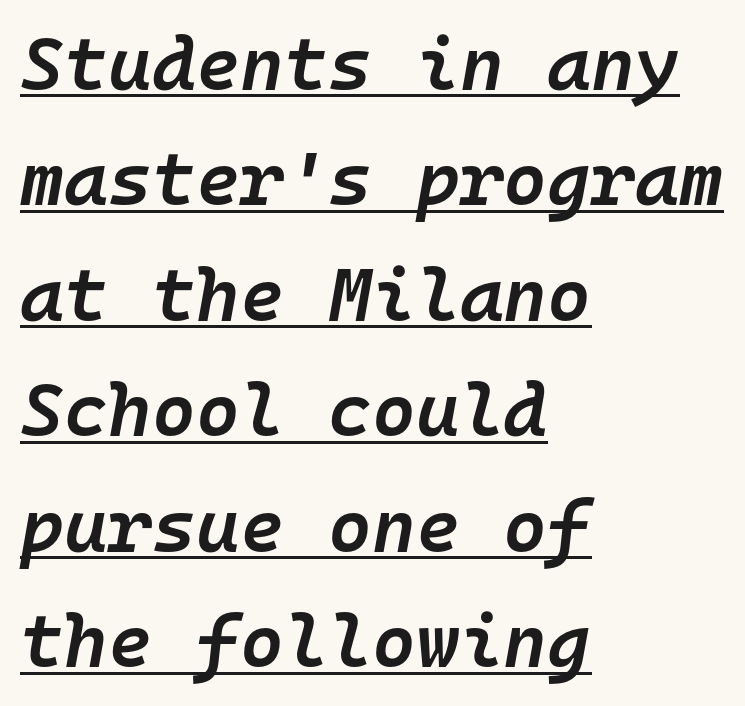
A typographer would call this underscored text. Which margin do the lines hug? The left one — the right edge is uneven. The passage shown is typed in a monospace face where columns stay perfectly aligned. This sample uses plain, unmodified letter spacing. Horizontal bands of white between lines are of average thickness.
